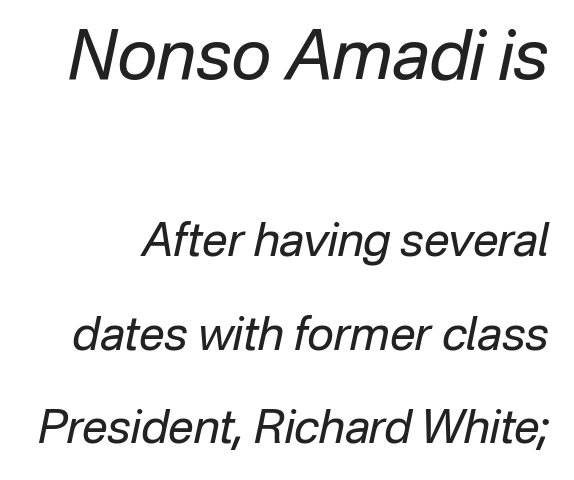
Q: Is the text bold? A: No.
Q: Is the text italic (slanted)? A: Yes, it leans right by about 12 degrees.
Q: Is the text underlined? A: No.
Q: Is the spacing between letters normal or unusually wide? A: Normal.
Q: Is the spacing between lines tight, normal or loose? A: Loose.
Q: Which block of text is set in a larger size, the first (top) or the second (bottom)? A: The first (top) one.
Q: Width (condensed, normal, or wide)? A: Normal.
Q: Stroke contrast? A: Low.
Q: x-height? A: Medium.
Q: Monospaced? A: No.
